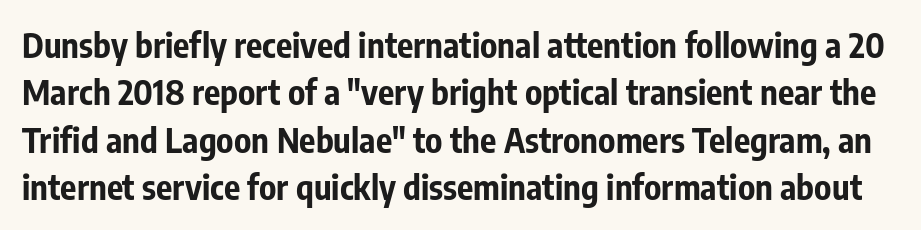
Q: Is the text bold? A: Yes.
Q: Is the text italic (slanted)? A: No, it is upright.
Q: Is the typeface a serif or a sans-serif typeface? A: Sans-serif.
Q: Is the text underlined? A: No.
Q: Is the spacing between letters normal or unusually wide? A: Normal.
Q: Is the spacing between lines tight, normal or loose? A: Normal.
Q: Width (condensed, normal, or wide)? A: Condensed.
Q: Stroke contrast? A: Low.
Q: x-height? A: Medium.
Q: Monospaced? A: No.
